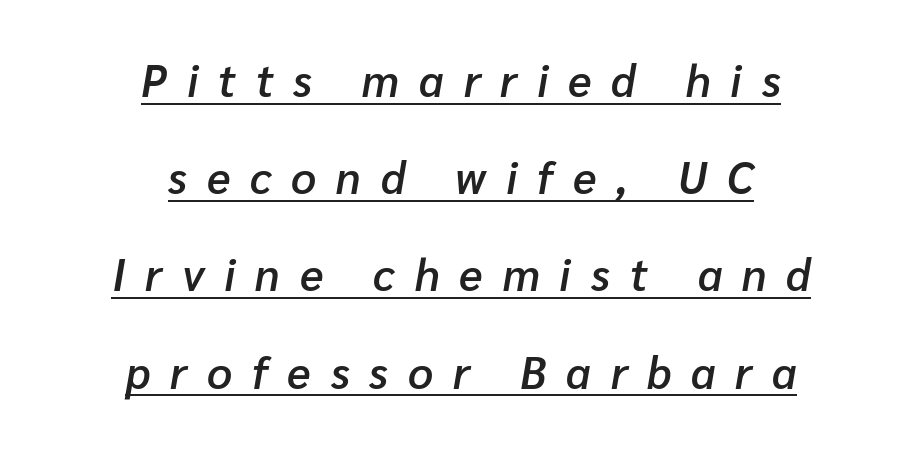
{"italic": "yes", "lean": "right", "slant_degrees": 10, "bold": "semi", "weight": "semibold", "width": "normal", "stroke_contrast": "low", "x_height": "medium", "monospaced": "no", "underline": "yes", "align": "center", "line_spacing": "loose", "line_spacing_ratio": 2.21, "letter_spacing": "wide", "letter_spacing_em": 0.45, "glyph_px": 44}
